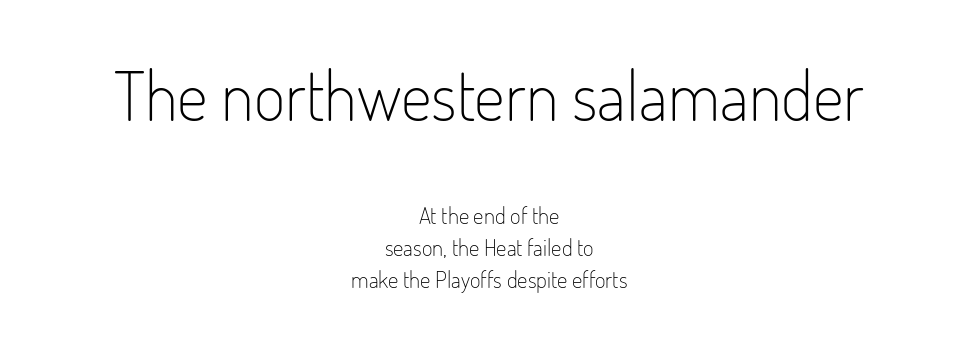
Q: Is the text bold? A: No.
Q: Is the text italic (slanted)? A: No, it is upright.
Q: Is the typeface a serif or a sans-serif typeface? A: Sans-serif.
Q: Is the text underlined? A: No.
Q: How is the paragraph aligned? A: Centered.
Q: Is the spacing between letters normal or unusually wide? A: Normal.
Q: Is the spacing between lines tight, normal or loose? A: Normal.
Q: Which block of text is set in a larger size, the first (top) or the second (bottom)? A: The first (top) one.
Q: Width (condensed, normal, or wide)? A: Condensed.
Q: Stroke contrast? A: Low.
Q: x-height? A: Small.
Q: Monospaced? A: No.
